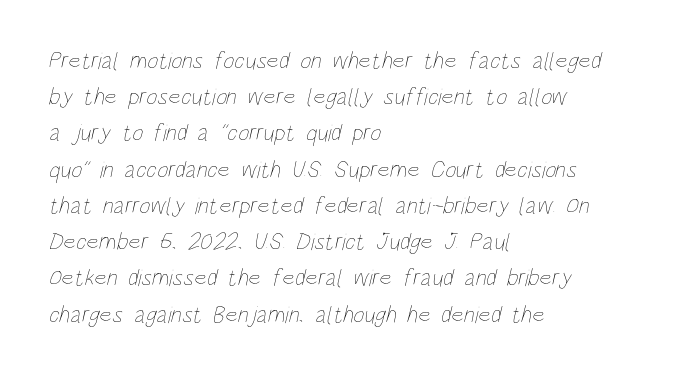
The foot of each line stays bare and open. Between one letter and the next there's only the usual sliver of space. The paragraph shown leans on its left margin. Whoever set this chose a conventional vertical rhythm. The strokes are not fattened; the text isn't bold.
